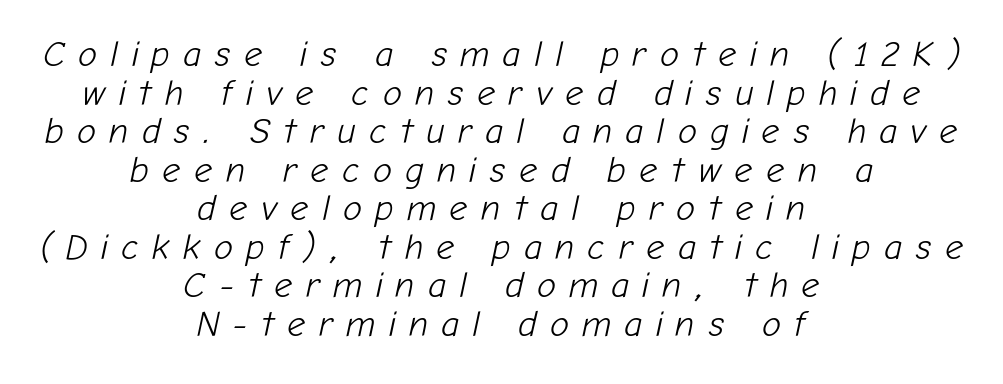
Casual observation: everything's sitting right in the middle. Here the glyphs are tracked loosely, breaking word shapes into spaced letters. These lines are rendered in a variable-pitch font. Closely set lines give the paragraph a compact silhouette.
